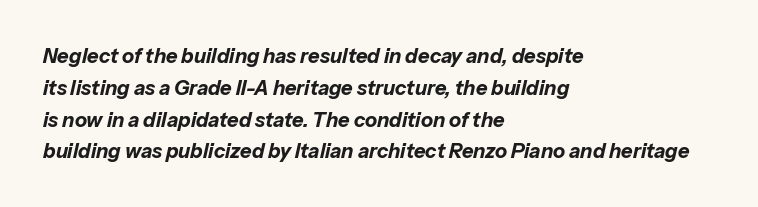
Leading: standard. Underline: absent. The face used here has the dense, thick strokes of a bold. Line starts are locked; line ends wander. The font's italic variant was chosen for this text. A typesetter would call this zero additional tracking.
